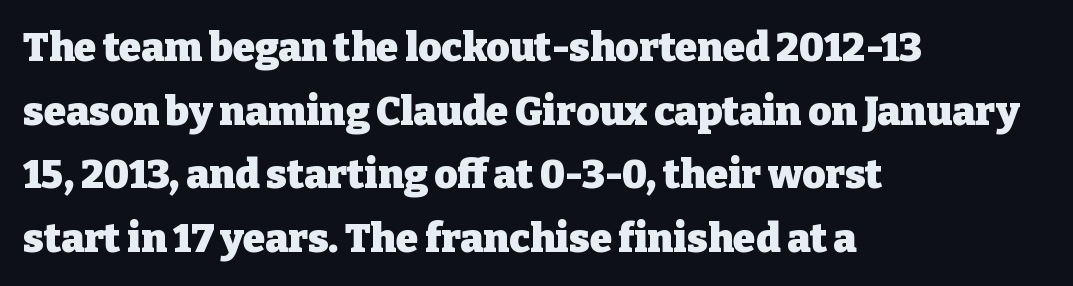
The image shows 40 px heavy serif type, upright; set left-aligned, normal line spacing (1.59x), normal letter spacing, not underlined; low stroke contrast and a medium x-height.
